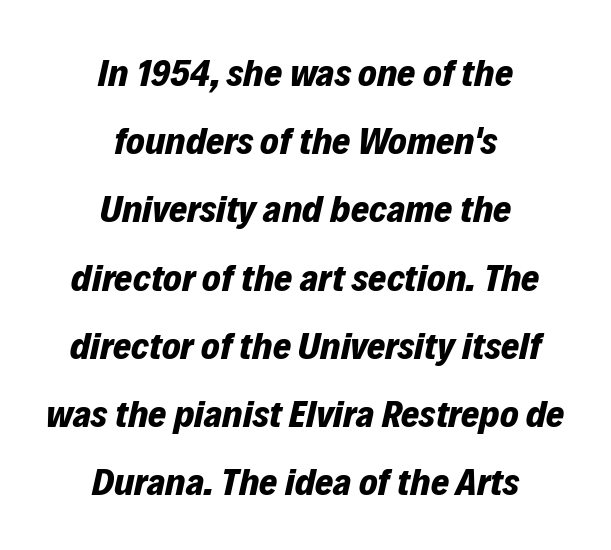
{"italic": "yes", "lean": "right", "slant_degrees": 12, "bold": "yes", "weight": "bold", "width": "normal", "stroke_contrast": "low", "x_height": "medium", "monospaced": "no", "underline": "no", "align": "center", "line_spacing_ratio": 1.75, "letter_spacing": "normal", "letter_spacing_em": 0.0, "glyph_px": 39}
